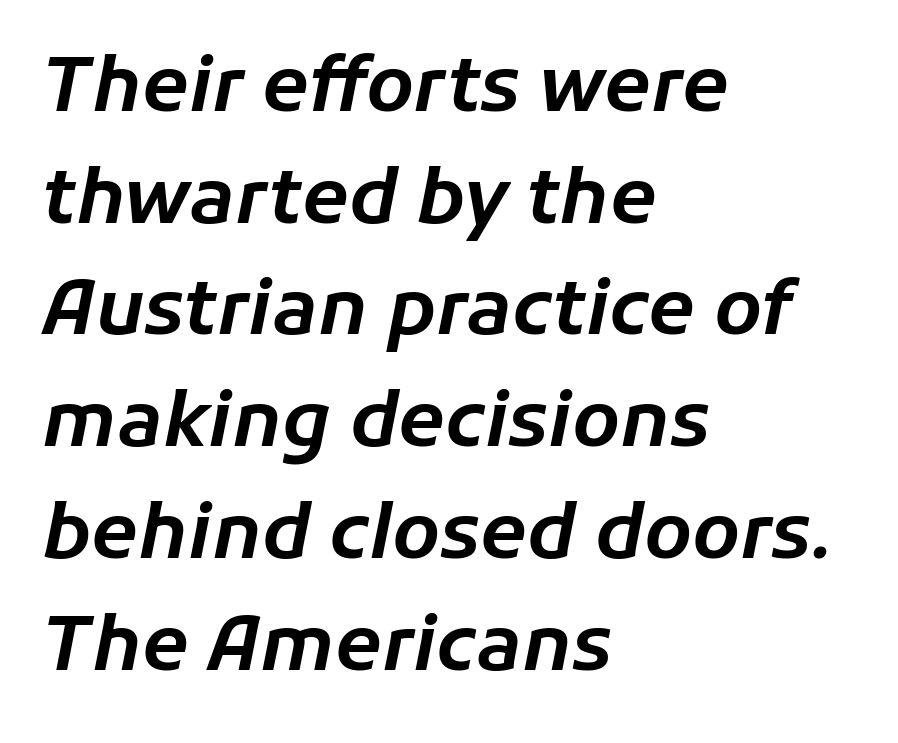
Q: Is the text italic (slanted)? A: Yes, it leans right by about 11 degrees.
Q: Is the text underlined? A: No.
Q: How is the paragraph aligned? A: Left-aligned.
Q: Is the spacing between letters normal or unusually wide? A: Normal.
Q: Is the spacing between lines tight, normal or loose? A: Normal.
Q: Width (condensed, normal, or wide)? A: Normal.
Q: Stroke contrast? A: Low.
Q: x-height? A: Medium.
Q: Monospaced? A: No.
